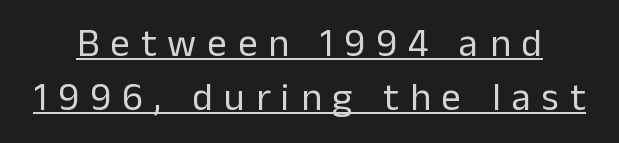
Q: Is the text bold? A: No.
Q: Is the text italic (slanted)? A: No, it is upright.
Q: Is the typeface a serif or a sans-serif typeface? A: Sans-serif.
Q: Is the text underlined? A: Yes.
Q: Is the spacing between letters normal or unusually wide? A: Unusually wide.
Q: Is the spacing between lines tight, normal or loose? A: Normal.
Q: Width (condensed, normal, or wide)? A: Normal.
Q: Stroke contrast? A: Low.
Q: x-height? A: Medium.
Q: Monospaced? A: No.
